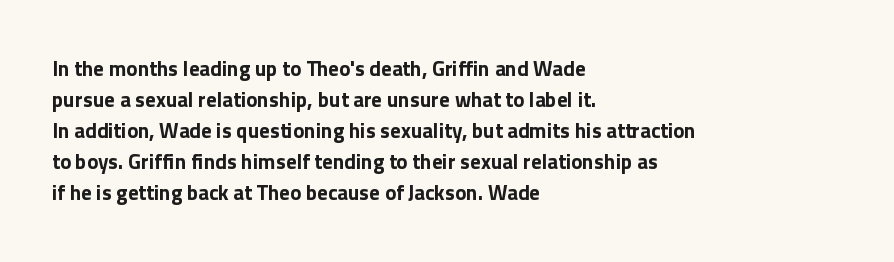
These lines keep a tight, regular rhythm from letter to letter. The typesetting leans heavy: a genuine bold. Line beginnings align vertically; line endings do not. If you drew a line through each stem, it would be perfectly vertical. Letters rest on an invisible, unmarked baseline.
